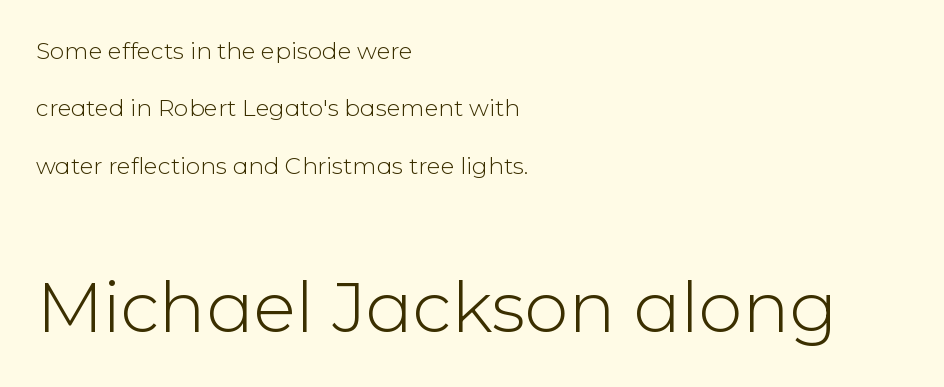
Q: Is the text bold? A: No.
Q: Is the text italic (slanted)? A: No, it is upright.
Q: Is the typeface a serif or a sans-serif typeface? A: Sans-serif.
Q: Is the text underlined? A: No.
Q: How is the paragraph aligned? A: Left-aligned.
Q: Is the spacing between letters normal or unusually wide? A: Normal.
Q: Is the spacing between lines tight, normal or loose? A: Loose.
Q: Which block of text is set in a larger size, the first (top) or the second (bottom)? A: The second (bottom) one.
Q: Width (condensed, normal, or wide)? A: Normal.
Q: Stroke contrast? A: Low.
Q: x-height? A: Medium.
Q: Monospaced? A: No.
